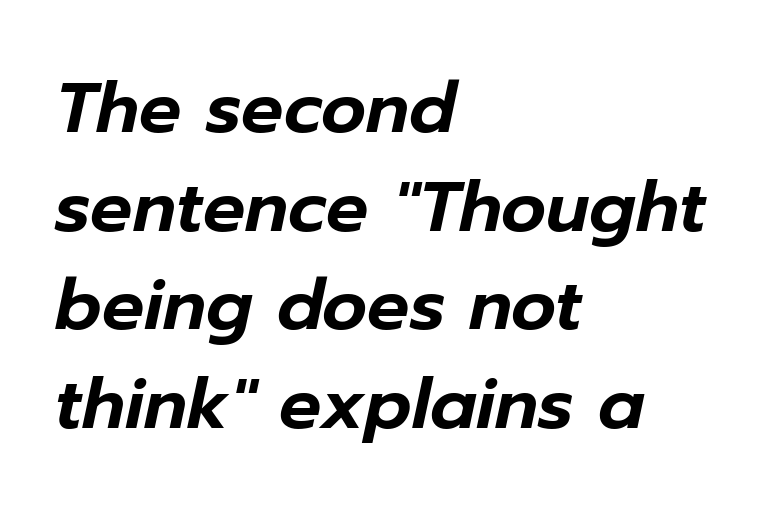
{"italic": "yes", "lean": "right", "slant_degrees": 12, "width": "normal", "stroke_contrast": "low", "x_height": "medium", "monospaced": "no", "underline": "no", "align": "left", "line_spacing": "normal", "line_spacing_ratio": 1.41, "letter_spacing": "normal", "letter_spacing_em": 0.0, "glyph_px": 70}
